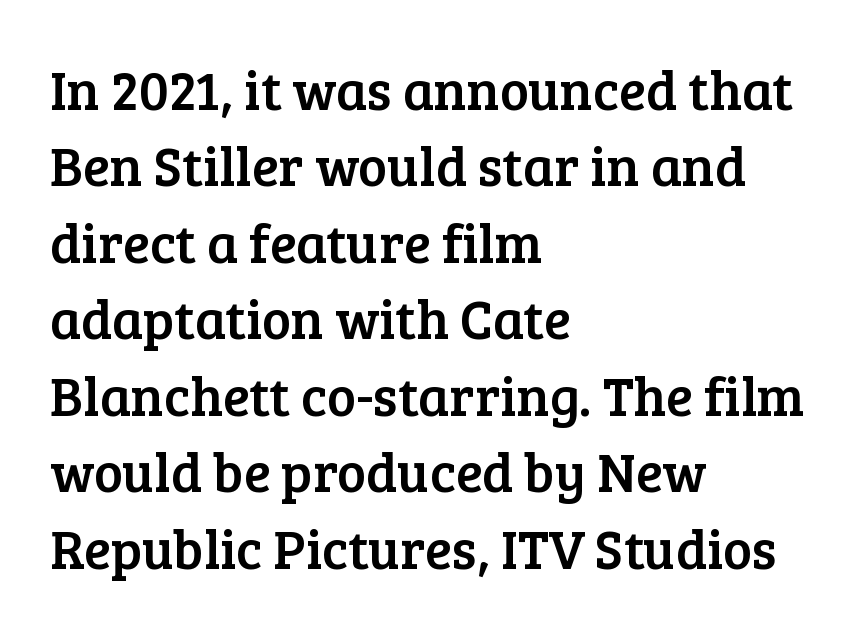
Posture: vertical. Proportional: the letters do not fall into vertical columns. Type style note: has serifs. Rule under the text: the space is simply empty. Horizontal alignment here is leftward, the default for most running prose. Compared with typical paragraphs, the rows here are spaced about the same.
